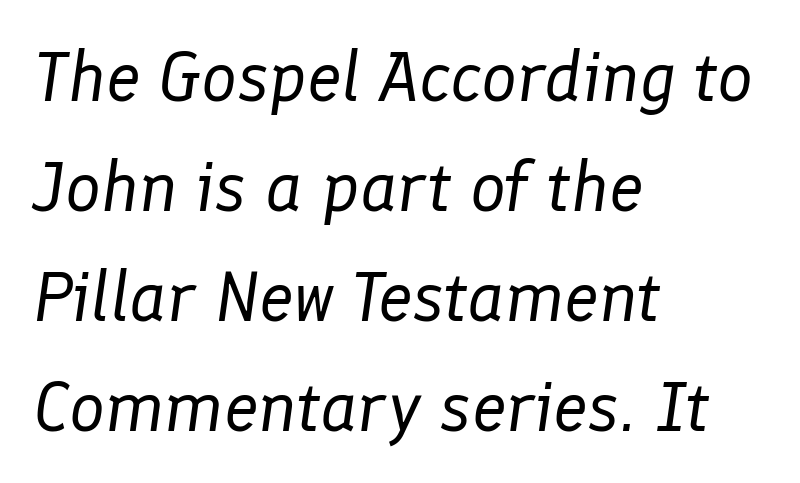
{"italic": "yes", "lean": "right", "slant_degrees": 8, "bold": "no", "weight": "regular", "width": "normal", "stroke_contrast": "low", "x_height": "medium", "monospaced": "no", "underline": "no", "align": "left", "line_spacing": "normal", "line_spacing_ratio": 1.55, "letter_spacing": "normal", "letter_spacing_em": 0.0, "glyph_px": 71}
